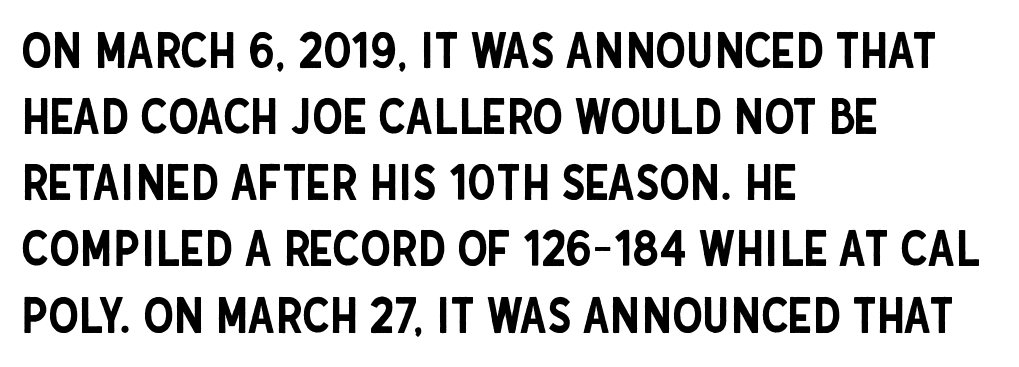
Q: Is the text italic (slanted)? A: No, it is upright.
Q: Is the typeface a serif or a sans-serif typeface? A: Sans-serif.
Q: Is the text underlined? A: No.
Q: How is the paragraph aligned? A: Left-aligned.
Q: Is the spacing between letters normal or unusually wide? A: Normal.
Q: Is the spacing between lines tight, normal or loose? A: Normal.
Q: Width (condensed, normal, or wide)? A: Condensed.
Q: Stroke contrast? A: Low.
Q: x-height? A: Large.
Q: Monospaced? A: No.
